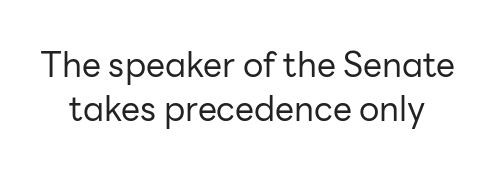
Italic? Not at all — the glyphs are vertical. Whoever set this chose a conventional vertical rhythm. This is not heavy type; no bold has been used. Short note: letters normally spaced.
